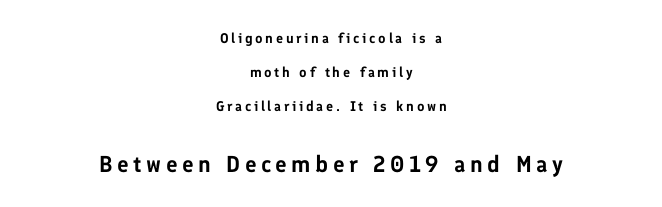
{"italic": "no", "underline": "no", "align": "center", "line_spacing": "loose", "line_spacing_ratio": 2.44, "larger_block": "second", "size_ratio": 1.64, "glyph_px": 23}
